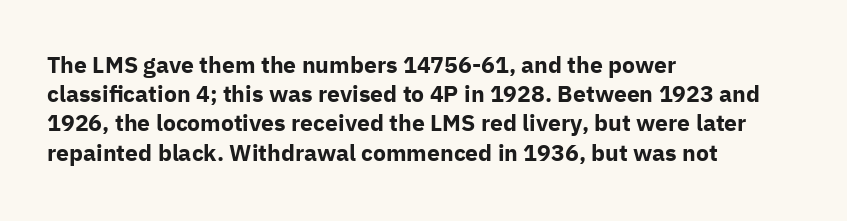
Q: Is the text bold? A: Yes.
Q: Is the text italic (slanted)? A: No, it is upright.
Q: Is the text underlined? A: No.
Q: How is the paragraph aligned? A: Left-aligned.
Q: Is the spacing between letters normal or unusually wide? A: Normal.
Q: Is the spacing between lines tight, normal or loose? A: Normal.
